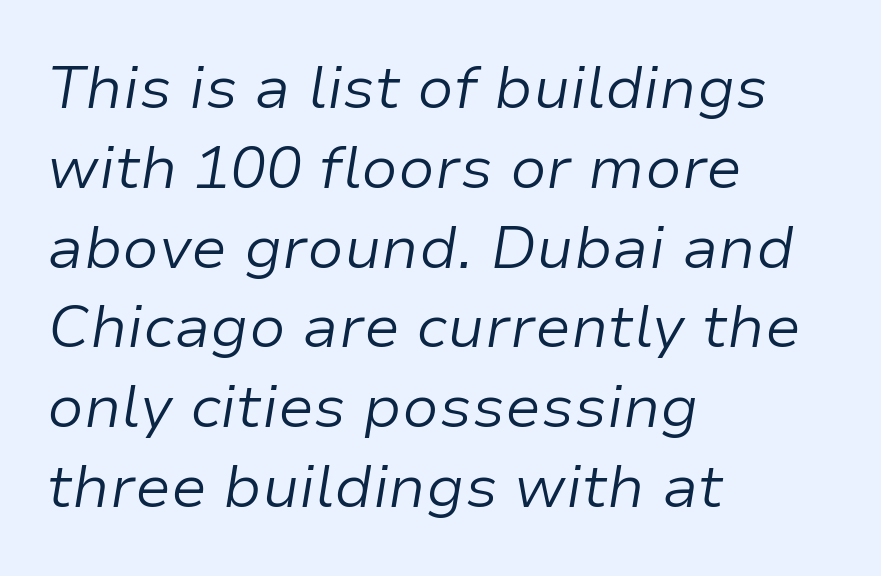
Q: Is the text bold? A: No.
Q: Is the text italic (slanted)? A: Yes, it leans right by about 9 degrees.
Q: Is the text underlined? A: No.
Q: How is the paragraph aligned? A: Left-aligned.
Q: Is the spacing between letters normal or unusually wide? A: Normal.
Q: Is the spacing between lines tight, normal or loose? A: Normal.
Q: Width (condensed, normal, or wide)? A: Normal.
Q: Stroke contrast? A: Low.
Q: x-height? A: Medium.
Q: Monospaced? A: No.
